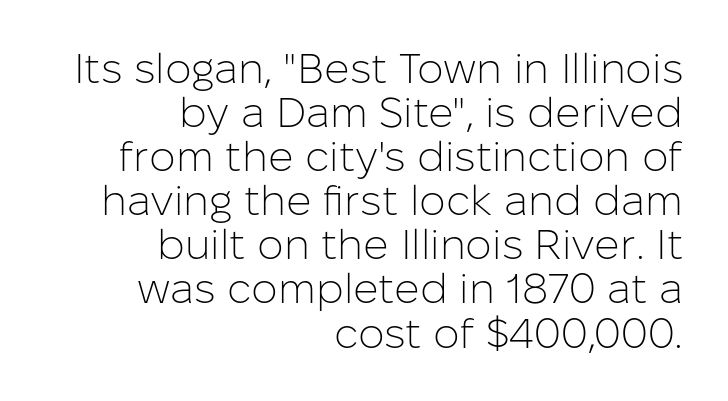
{"serif": "no", "italic": "no", "bold": "no", "weight": "light", "width": "normal", "stroke_contrast": "low", "x_height": "medium", "monospaced": "no", "underline": "no", "align": "right", "line_spacing": "tight", "line_spacing_ratio": 1.05, "letter_spacing": "normal", "letter_spacing_em": 0.0, "glyph_px": 42}
